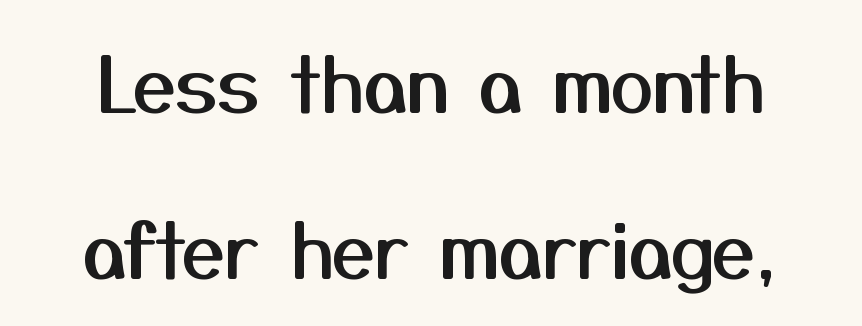
{"serif": "no", "italic": "no", "width": "normal", "stroke_contrast": "medium", "x_height": "medium", "monospaced": "no", "underline": "no", "line_spacing": "loose", "line_spacing_ratio": 2.16, "letter_spacing": "normal", "letter_spacing_em": 0.0, "glyph_px": 77}
